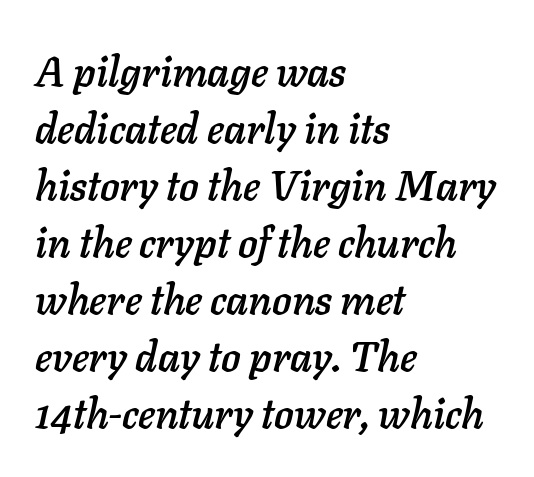
Q: Is the text italic (slanted)? A: Yes, it leans right by about 11 degrees.
Q: Is the text underlined? A: No.
Q: How is the paragraph aligned? A: Left-aligned.
Q: Is the spacing between letters normal or unusually wide? A: Normal.
Q: Is the spacing between lines tight, normal or loose? A: Normal.
Q: Width (condensed, normal, or wide)? A: Normal.
Q: Stroke contrast? A: Low.
Q: x-height? A: Medium.
Q: Monospaced? A: No.
